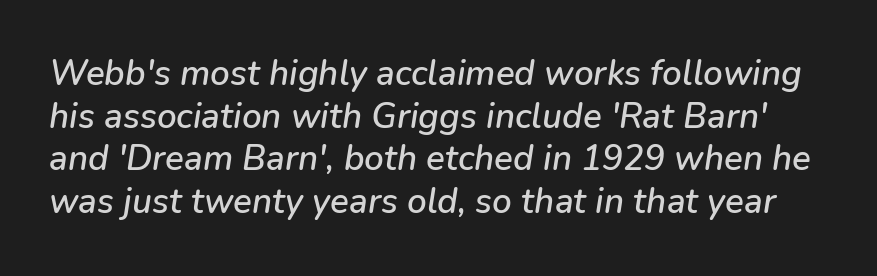
Q: Is the text italic (slanted)? A: Yes, it leans right by about 9 degrees.
Q: Is the text underlined? A: No.
Q: Is the spacing between letters normal or unusually wide? A: Normal.
Q: Width (condensed, normal, or wide)? A: Normal.
Q: Stroke contrast? A: Low.
Q: x-height? A: Medium.
Q: Monospaced? A: No.
